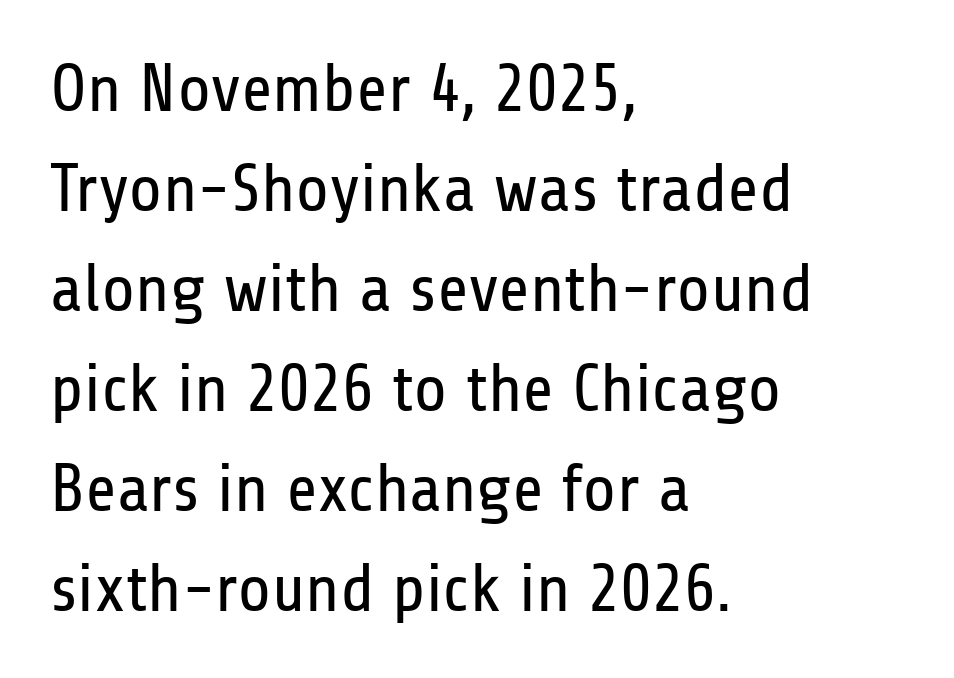
{"serif": "no", "italic": "no", "bold": "no", "weight": "regular", "width": "condensed", "stroke_contrast": "low", "x_height": "medium", "monospaced": "no", "underline": "no", "align": "left", "line_spacing": "normal", "line_spacing_ratio": 1.47, "letter_spacing": "normal", "letter_spacing_em": 0.0, "glyph_px": 68}
